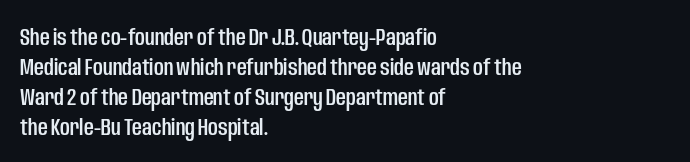
Q: Is the text italic (slanted)? A: No, it is upright.
Q: Is the text underlined? A: No.
Q: How is the paragraph aligned? A: Left-aligned.
Q: Is the spacing between letters normal or unusually wide? A: Normal.
Q: Is the spacing between lines tight, normal or loose? A: Normal.
